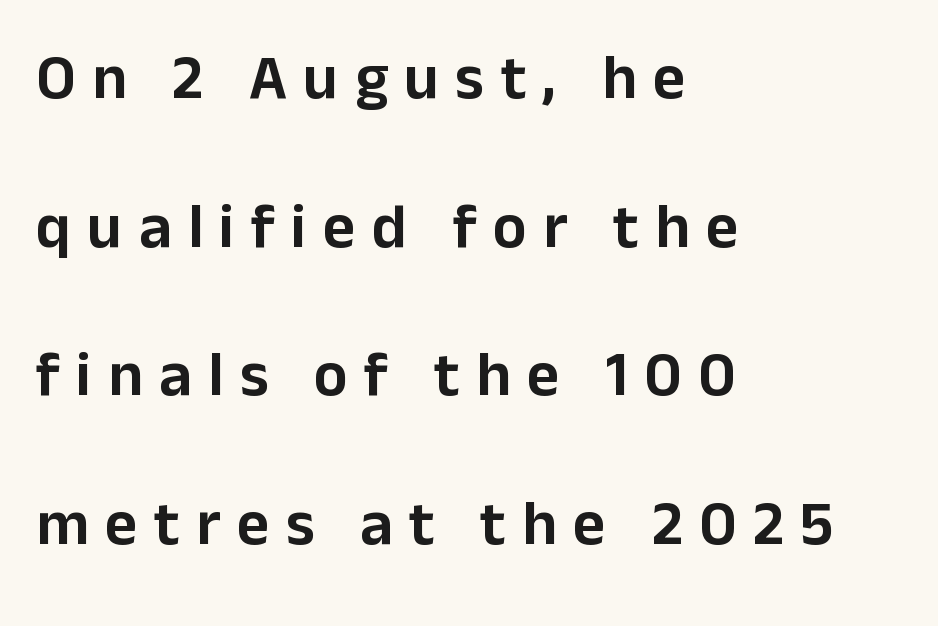
{"serif": "no", "italic": "no", "width": "normal", "stroke_contrast": "low", "x_height": "medium", "monospaced": "no", "underline": "no", "align": "left", "line_spacing": "loose", "line_spacing_ratio": 2.36, "letter_spacing": "wide", "letter_spacing_em": 0.26, "glyph_px": 63}
